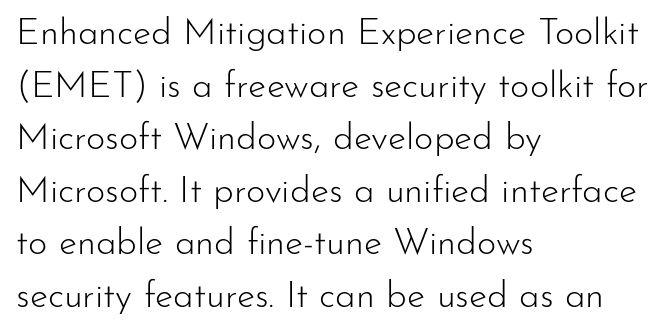
{"serif": "no", "italic": "no", "bold": "no", "weight": "light", "width": "normal", "stroke_contrast": "low", "x_height": "small", "monospaced": "no", "underline": "no", "align": "left", "line_spacing": "normal", "line_spacing_ratio": 1.42, "letter_spacing": "normal", "letter_spacing_em": 0.0, "glyph_px": 37}
